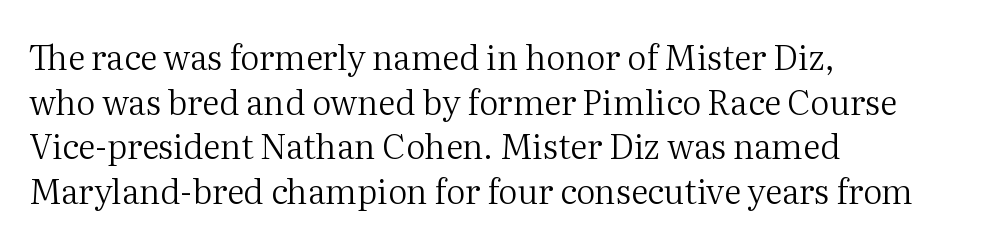
The image shows 34 px regular-weight serif type, upright; set left-aligned, normal line spacing (1.31x), normal letter spacing, not underlined; medium stroke contrast and a medium x-height.
